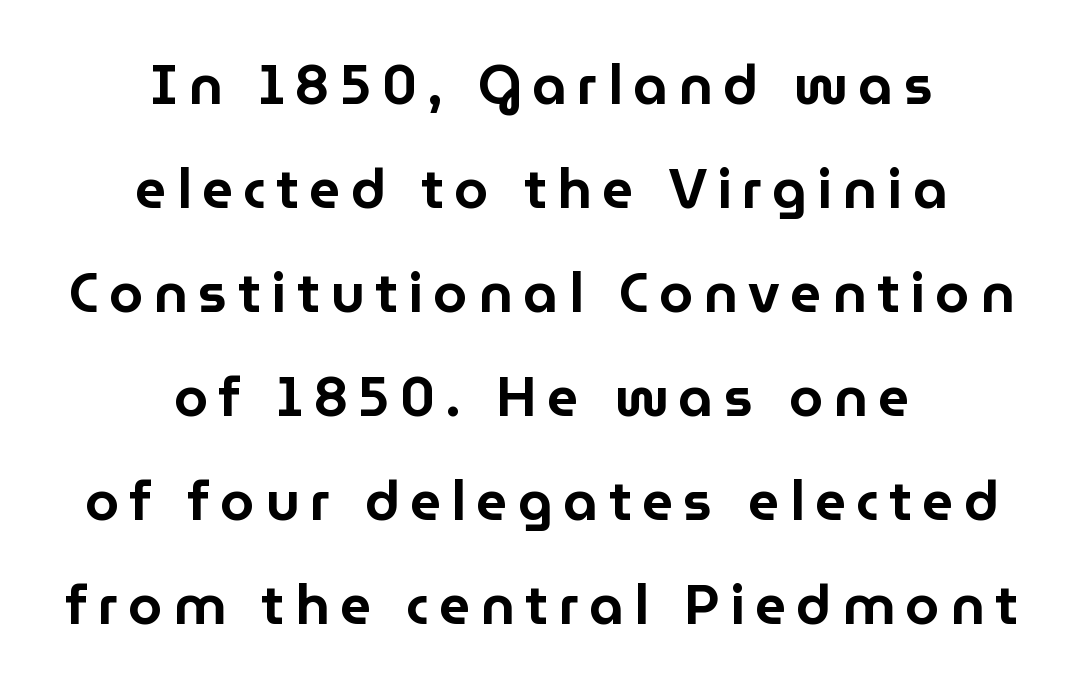
Q: Is the text italic (slanted)? A: No, it is upright.
Q: Is the typeface a serif or a sans-serif typeface? A: Sans-serif.
Q: Is the text underlined? A: No.
Q: How is the paragraph aligned? A: Centered.
Q: Width (condensed, normal, or wide)? A: Normal.
Q: Stroke contrast? A: Low.
Q: x-height? A: Medium.
Q: Monospaced? A: No.
